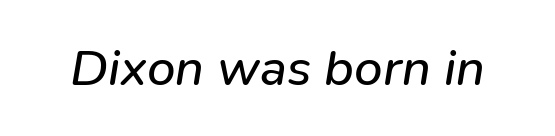
{"italic": "yes", "lean": "right", "slant_degrees": 9, "bold": "no", "weight": "regular", "width": "normal", "stroke_contrast": "low", "x_height": "medium", "monospaced": "no", "underline": "no", "letter_spacing": "normal", "letter_spacing_em": 0.0, "glyph_px": 51}
